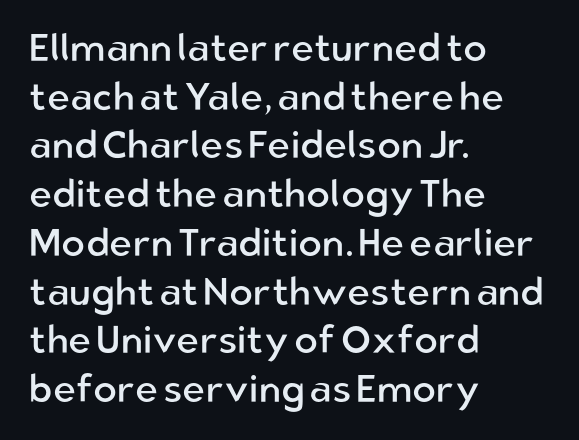
The image shows 39 px regular-weight sans-serif type, upright; set left-aligned, normal line spacing (1.25x), normal letter spacing, not underlined; low stroke contrast and a medium x-height.
